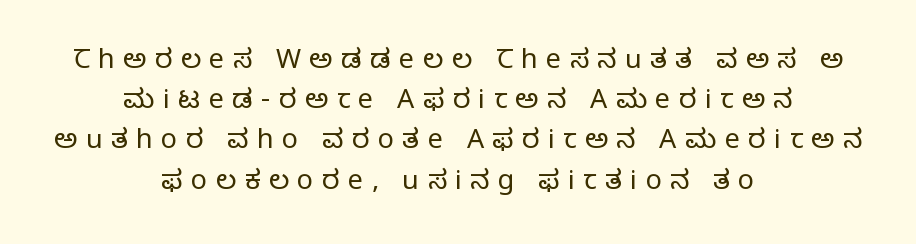
The image shows 27 px text type, upright; set centered, normal line spacing (1.49x), unusually wide letter spacing (+0.31 em), not underlined.
